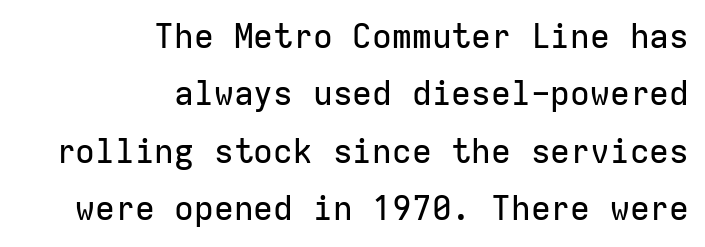
{"serif": "no", "italic": "no", "width": "normal", "stroke_contrast": "low", "x_height": "medium", "monospaced": "yes", "underline": "no", "align": "right", "line_spacing_ratio": 1.74, "letter_spacing": "normal", "letter_spacing_em": 0.0, "glyph_px": 33}
